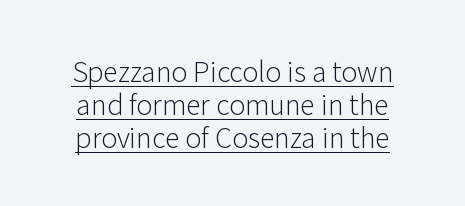
The type sits square on the baseline with zero lean. Weight: regular or lighter. In terms of letterspacing, this is plain default setting. The glyphs are accompanied by a horizontal stroke just below them.
